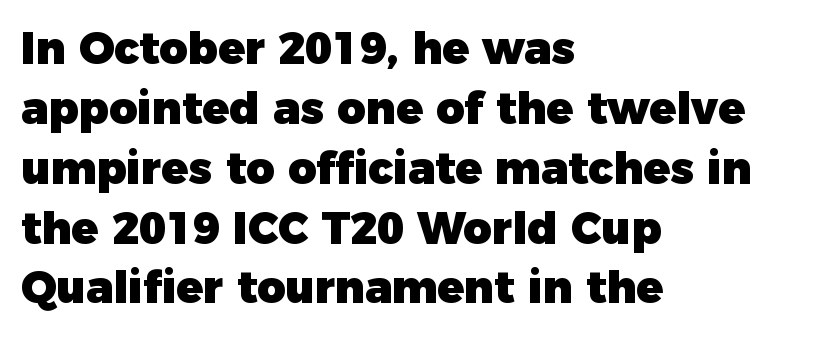
{"serif": "no", "italic": "no", "bold": "yes", "weight": "heavy", "width": "normal", "stroke_contrast": "low", "x_height": "medium", "monospaced": "no", "underline": "no", "align": "left", "line_spacing": "normal", "line_spacing_ratio": 1.36, "letter_spacing": "normal", "letter_spacing_em": 0.0, "glyph_px": 44}
